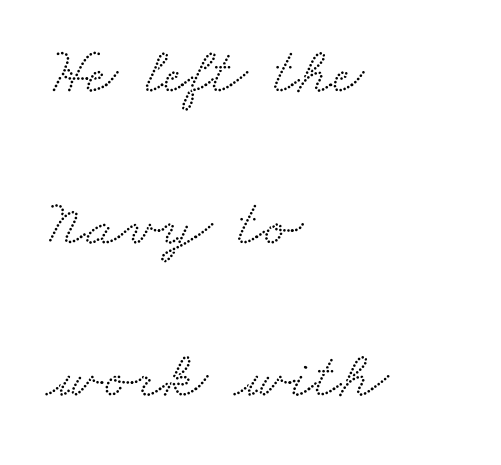
{"serif": "yes", "width": "wide", "stroke_contrast": "medium", "x_height": "small", "monospaced": "no", "underline": "no", "align": "left", "line_spacing": "loose", "line_spacing_ratio": 2.27, "letter_spacing": "normal", "letter_spacing_em": 0.0, "glyph_px": 67}
